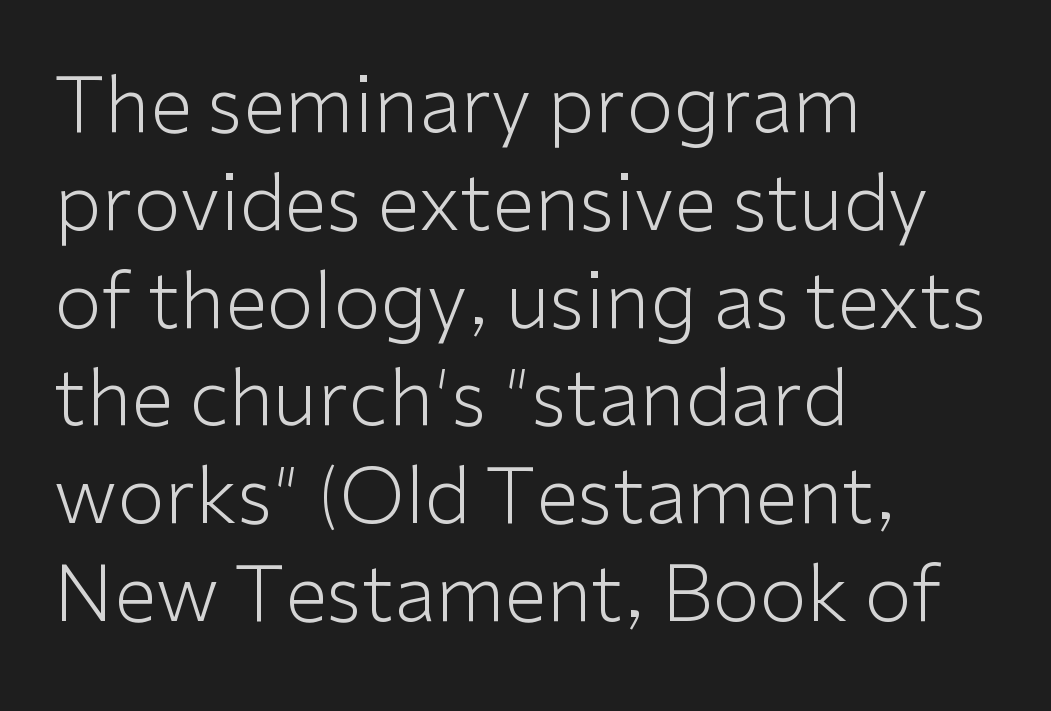
A bare baseline throughout the passage. Regarding serifs, this sample does without them. Counters stay open thanks to moderate or lighter strokes. Leftover space on each line is placed entirely after the last word. Every character sits straight up, as roman type does. Varying glyph widths throughout — classic text-font behaviour.
